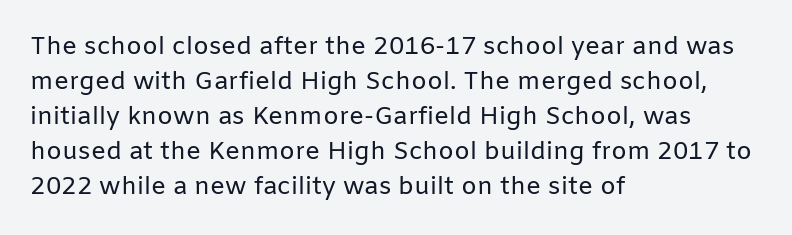
Q: Is the text bold? A: No.
Q: Is the text italic (slanted)? A: No, it is upright.
Q: Is the text underlined? A: No.
Q: How is the paragraph aligned? A: Left-aligned.
Q: Is the spacing between letters normal or unusually wide? A: Normal.
Q: Is the spacing between lines tight, normal or loose? A: Normal.
